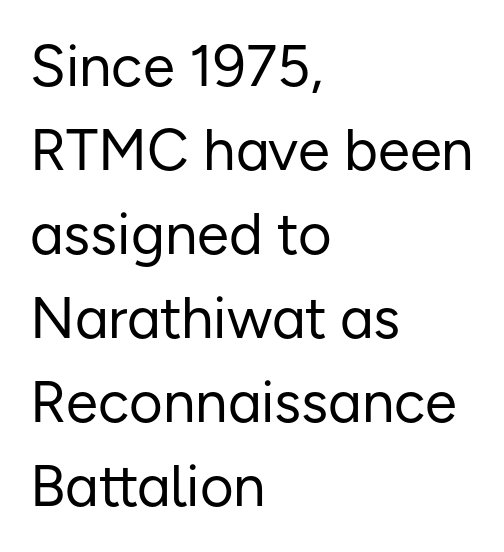
Q: Is the text bold? A: No.
Q: Is the text italic (slanted)? A: No, it is upright.
Q: Is the typeface a serif or a sans-serif typeface? A: Sans-serif.
Q: Is the text underlined? A: No.
Q: How is the paragraph aligned? A: Left-aligned.
Q: Is the spacing between letters normal or unusually wide? A: Normal.
Q: Is the spacing between lines tight, normal or loose? A: Normal.
Q: Width (condensed, normal, or wide)? A: Normal.
Q: Stroke contrast? A: Low.
Q: x-height? A: Medium.
Q: Monospaced? A: No.
